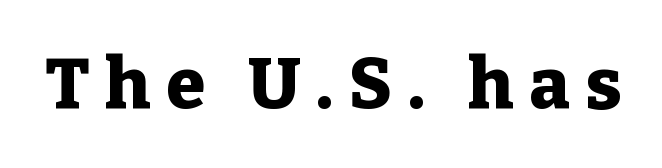
Q: Is the text bold? A: Yes.
Q: Is the text italic (slanted)? A: No, it is upright.
Q: Is the typeface a serif or a sans-serif typeface? A: Serif.
Q: Is the text underlined? A: No.
Q: Is the spacing between letters normal or unusually wide? A: Unusually wide.
Q: Width (condensed, normal, or wide)? A: Normal.
Q: Stroke contrast? A: Low.
Q: x-height? A: Medium.
Q: Monospaced? A: No.
